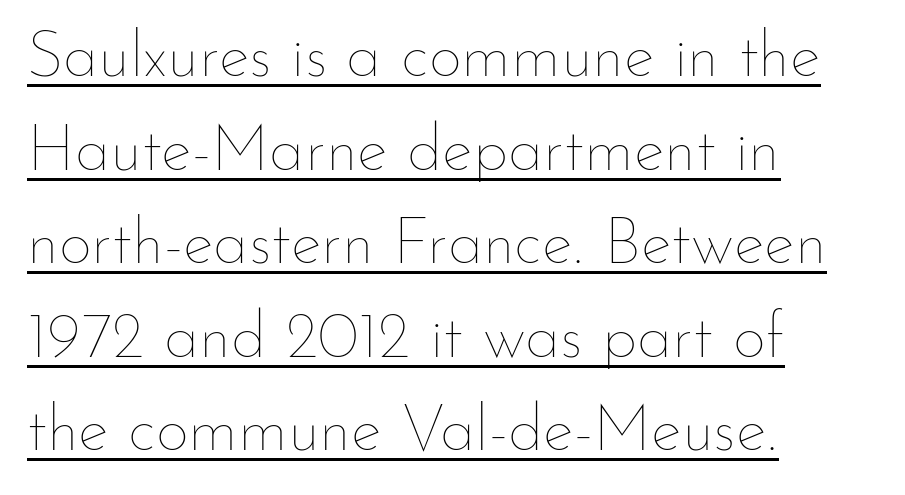
The image shows 65 px thin type, upright; set left-aligned, normal line spacing (1.44x), normal letter spacing, underlined; low stroke contrast and a small x-height.
